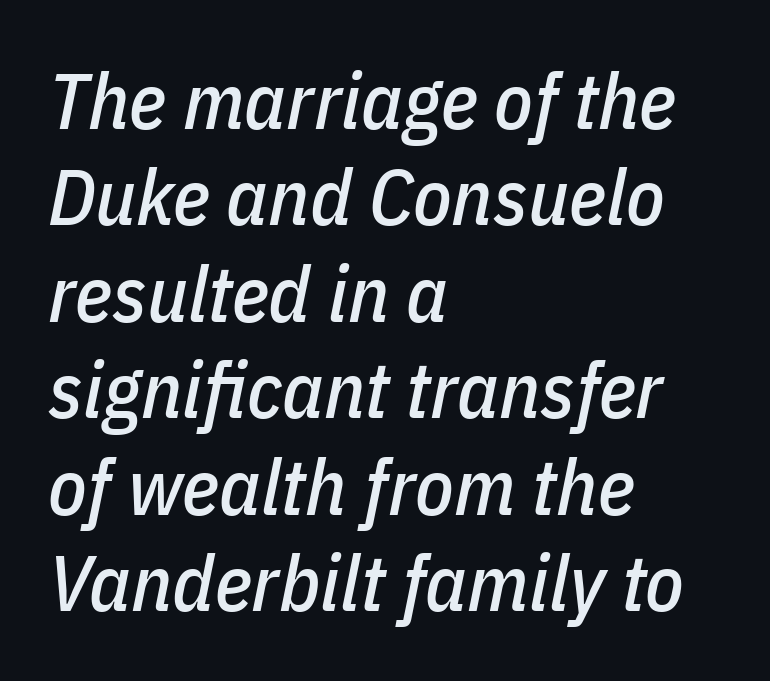
The image shows 79 px condensed type, italic (leaning right); set left-aligned, line spacing 1.22x, normal letter spacing, not underlined; low stroke contrast and a medium x-height.
